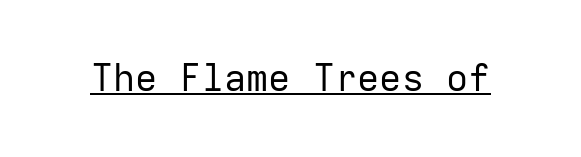
Note: no serifs on the glyphs. Weight: in the light-to-regular range. The gaps between neighbouring characters are ordinary and unremarkable. The sample's only ornament is a line tracing under the words.
